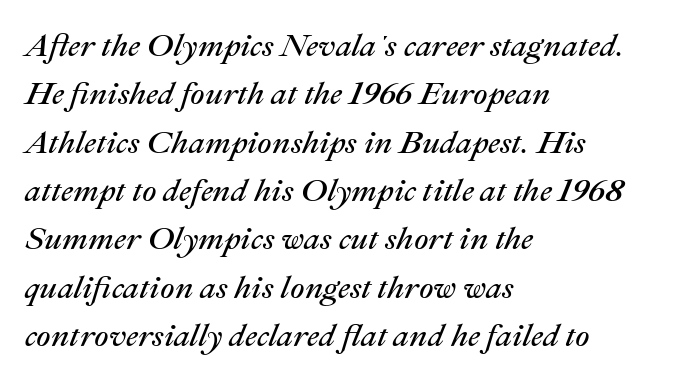
The image shows 32 px regular-weight type, italic (leaning right); set left-aligned, normal line spacing (1.51x), normal letter spacing, not underlined; medium stroke contrast and a medium x-height.
